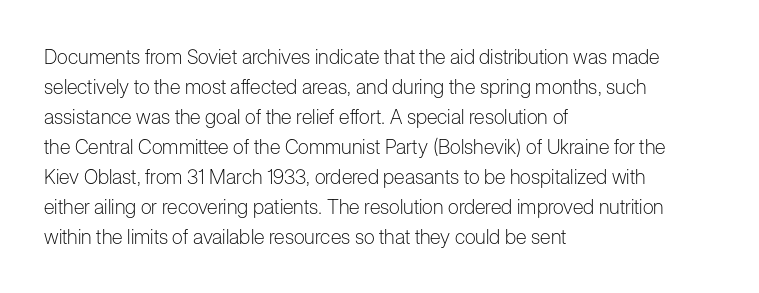
The face looks like a standard text weight, possibly lighter. A normal amount of white space separates one row of letters from the next. Line beginnings align vertically; line endings do not. The horizontal fit of the characters is conventional and even. The passage shown is not underscored anywhere.
